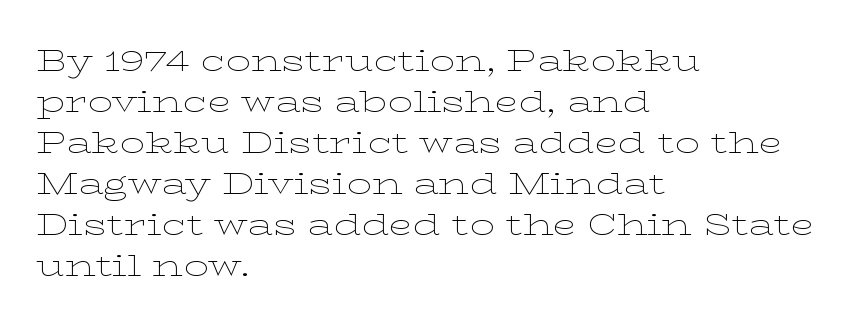
Visually the block forms a straight wall on the left and a jagged coastline on the right. Counters stay open thanks to moderate or lighter strokes. Ordinary non-slanted type is in use. The vertical gap from one line to the next is medium. Has an underline been added? It has not.
